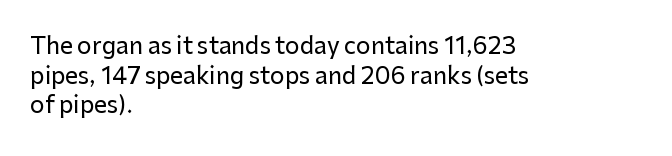
Descenders are the only things crossing below the line. A classic flush-left, rag-right setting is used for this passage. Upright lettering throughout. Quick note: interline space is typical. Letter spacing: default.
